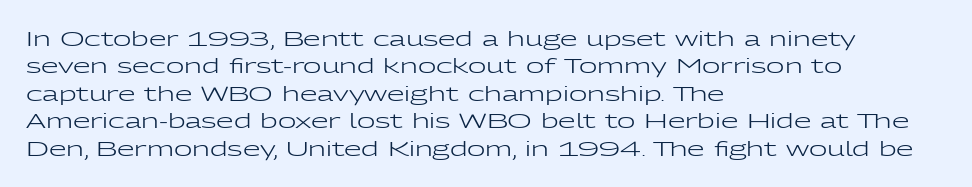
The image shows 20 px text type, upright; set left-aligned, normal line spacing (1.37x), normal letter spacing, not underlined.
